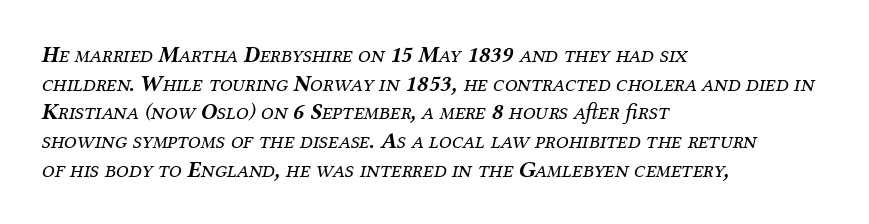
Q: Is the text bold? A: No.
Q: Is the text italic (slanted)? A: Yes, it leans right by about 12 degrees.
Q: Is the text underlined? A: No.
Q: How is the paragraph aligned? A: Left-aligned.
Q: Is the spacing between letters normal or unusually wide? A: Normal.
Q: Is the spacing between lines tight, normal or loose? A: Normal.
